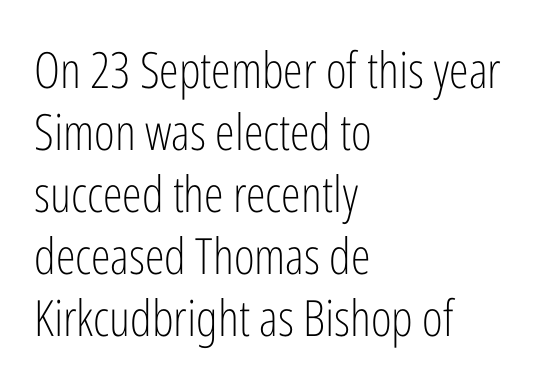
The image shows 50 px light, condensed sans-serif type, upright; set left-aligned, line spacing 1.24x, normal letter spacing, not underlined; low stroke contrast and a medium x-height.
